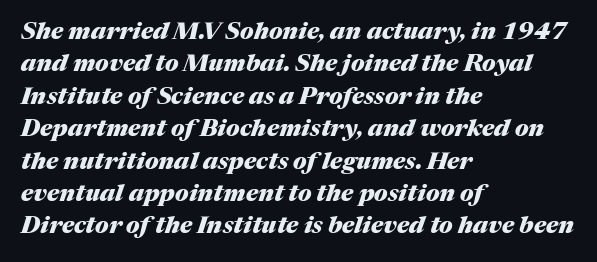
{"italic": "yes", "lean": "right", "slant_degrees": 17, "bold": "yes", "underline": "no", "align": "left", "line_spacing": "normal", "line_spacing_ratio": 1.35, "letter_spacing": "normal", "letter_spacing_em": 0.0, "glyph_px": 24}
